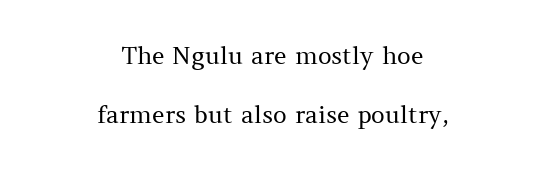
The image shows 24 px text type, upright; set centered, loose line spacing (2.45x), normal letter spacing, not underlined.
